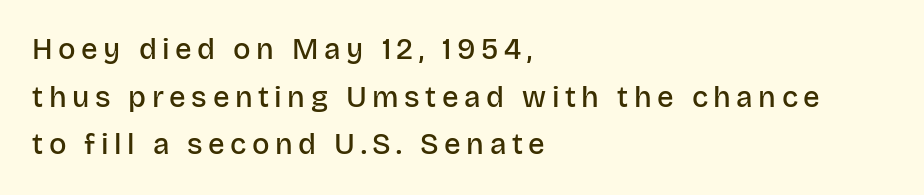
{"serif": "no", "italic": "no", "bold": "semi", "weight": "semibold", "width": "normal", "stroke_contrast": "low", "x_height": "large", "monospaced": "no", "underline": "no", "align": "left", "line_spacing": "normal", "line_spacing_ratio": 1.64, "glyph_px": 29}
